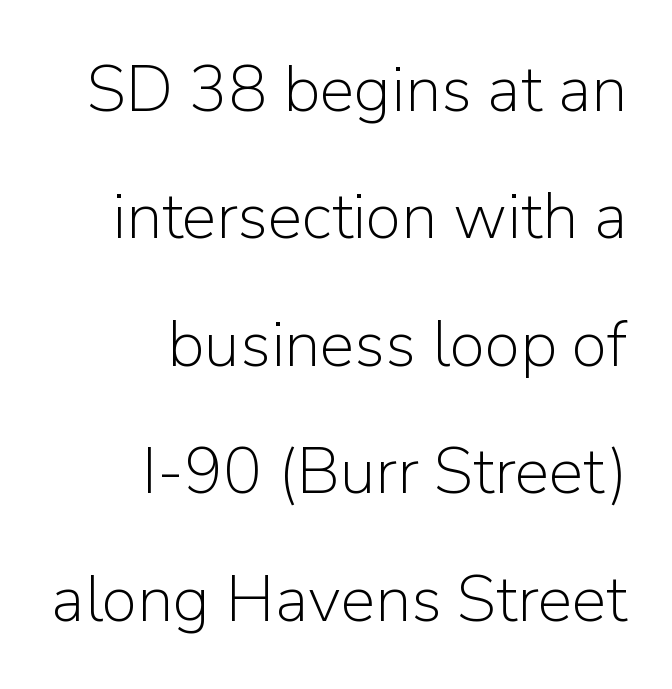
{"serif": "no", "italic": "no", "bold": "no", "weight": "light", "width": "normal", "stroke_contrast": "low", "x_height": "medium", "monospaced": "no", "underline": "no", "align": "right", "line_spacing": "loose", "line_spacing_ratio": 1.96, "letter_spacing": "normal", "letter_spacing_em": 0.0, "glyph_px": 65}
